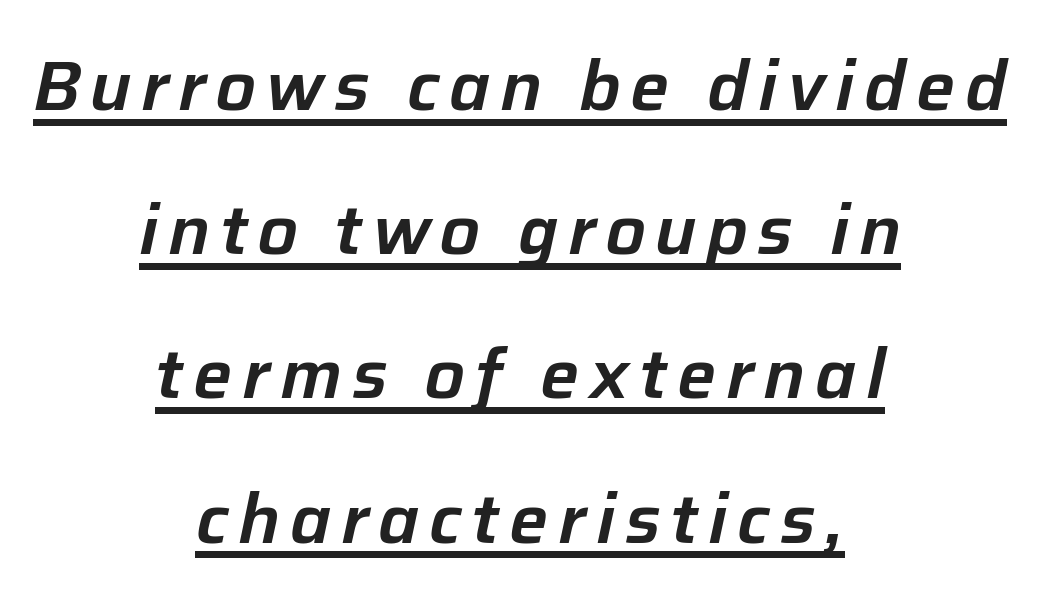
Q: Is the text italic (slanted)? A: Yes, it leans right by about 12 degrees.
Q: Is the text underlined? A: Yes.
Q: How is the paragraph aligned? A: Centered.
Q: Is the spacing between lines tight, normal or loose? A: Loose.
Q: Width (condensed, normal, or wide)? A: Normal.
Q: Stroke contrast? A: Low.
Q: x-height? A: Medium.
Q: Monospaced? A: No.
